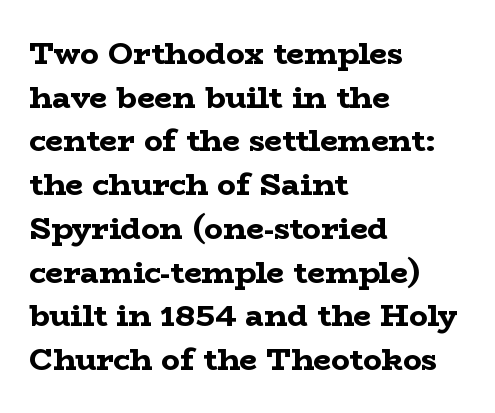
The image shows 31 px bold, wide serif type, upright; set left-aligned, normal line spacing (1.41x), normal letter spacing, not underlined; low stroke contrast and a medium x-height.
